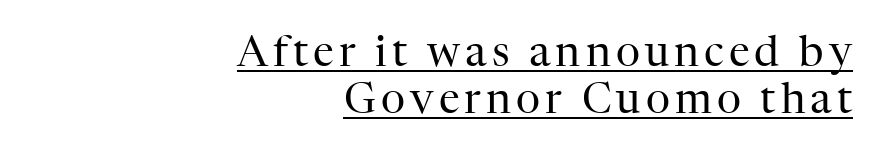
Varying glyph widths throughout — classic text-font behaviour. Tall strokes in this sample are plumb rather than angled. Is there an underline? Yes — a line sits under the letters. This sample uses a serif face. The weight would be labelled regular, book, light, or lighter still. Is there much room between lines? No — they nearly touch.
